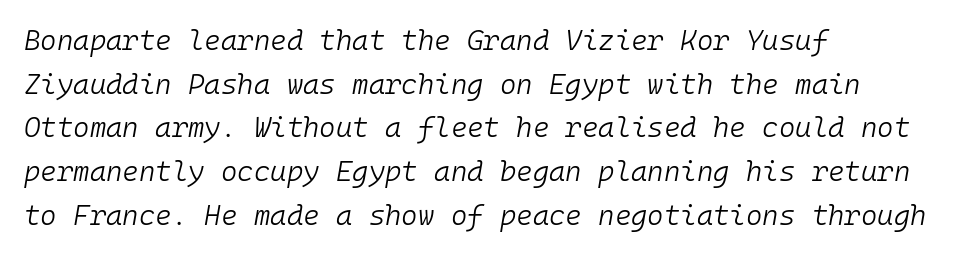
Q: Is the text bold? A: No.
Q: Is the text italic (slanted)? A: Yes, it leans right by about 10 degrees.
Q: Is the text underlined? A: No.
Q: How is the paragraph aligned? A: Left-aligned.
Q: Is the spacing between letters normal or unusually wide? A: Normal.
Q: Is the spacing between lines tight, normal or loose? A: Normal.
Q: Width (condensed, normal, or wide)? A: Normal.
Q: Stroke contrast? A: Low.
Q: x-height? A: Medium.
Q: Monospaced? A: Yes.
